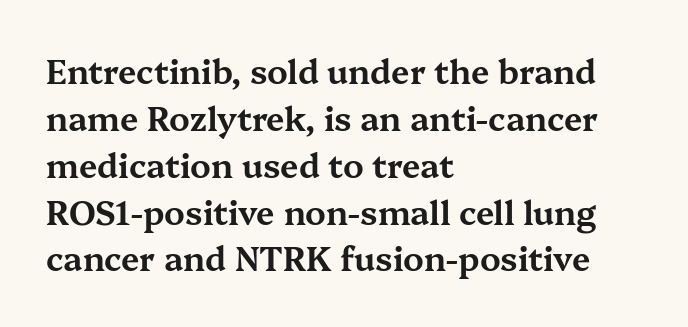
{"serif": "yes", "italic": "no", "width": "wide", "stroke_contrast": "medium", "x_height": "medium", "monospaced": "no", "underline": "no", "align": "left", "line_spacing": "normal", "line_spacing_ratio": 1.42, "letter_spacing": "normal", "letter_spacing_em": 0.0, "glyph_px": 33}
